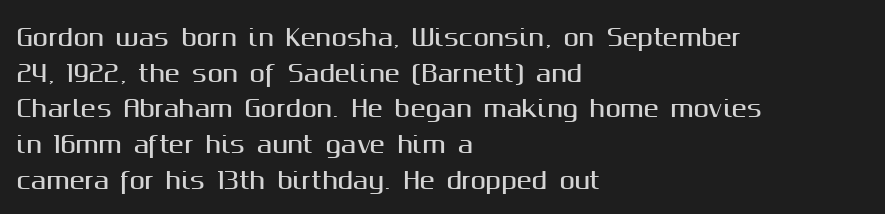
{"italic": "no", "underline": "no", "align": "left", "line_spacing": "normal", "line_spacing_ratio": 1.55, "letter_spacing": "normal", "letter_spacing_em": 0.0, "glyph_px": 23}
